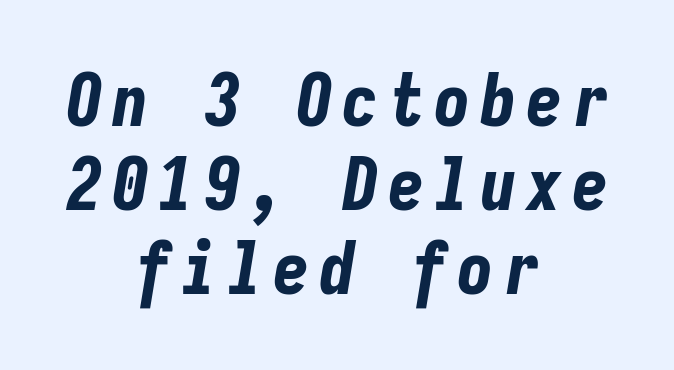
Q: Is the text bold? A: Yes.
Q: Is the text italic (slanted)? A: Yes, it leans right by about 9 degrees.
Q: Is the text underlined? A: No.
Q: How is the paragraph aligned? A: Centered.
Q: Is the spacing between lines tight, normal or loose? A: Tight.
Q: Width (condensed, normal, or wide)? A: Condensed.
Q: Stroke contrast? A: Low.
Q: x-height? A: Medium.
Q: Monospaced? A: Yes.
